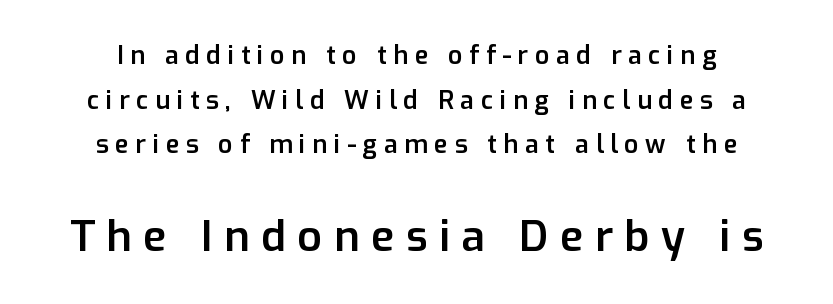
You could only call the tracking loose — the letters float apart. Weight: semibold (demi). The foot of each line stays bare and open. The lines are quadded center. Posture: straight, roman, zero tilt. Check where the strokes stop: nothing finishes them off — pure sans.
